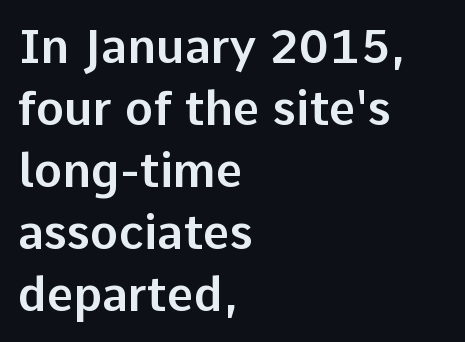
Nope, no serifs anywhere on these letters. How would I describe the line gaps? Plain and ordinary. Looks like regular typesetting: each glyph gets only the width it needs. No word sits above an underline. Tall strokes in this sample are plumb rather than angled. No extra tracking has been applied to these lines.
